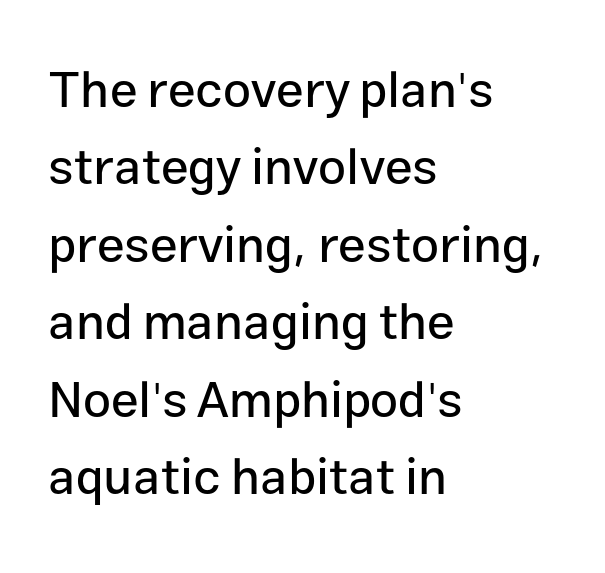
{"serif": "no", "italic": "no", "width": "normal", "stroke_contrast": "low", "x_height": "medium", "monospaced": "no", "underline": "no", "align": "left", "line_spacing": "normal", "line_spacing_ratio": 1.55, "letter_spacing": "normal", "letter_spacing_em": 0.0, "glyph_px": 50}
